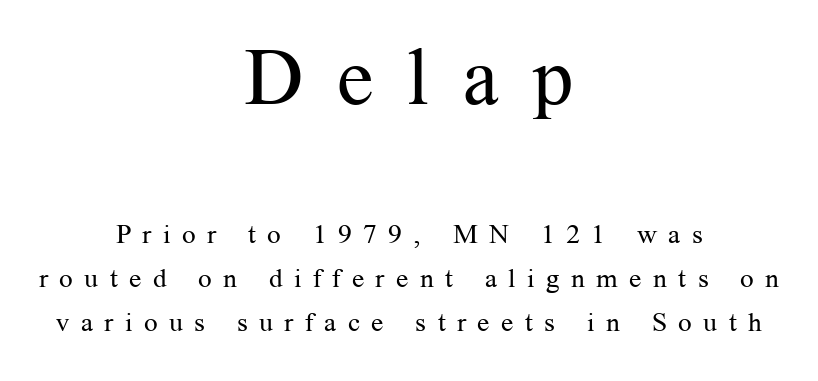
Someone cranked the tracking dial way up on this one. I'd call this a serif setting — the letters wear small feet. Each row of text sits above clean, open space. In terms of leading, this rendering sits right in the middle. Designer's note — italics off, roman on. These lines are rendered in a variable-pitch font.
